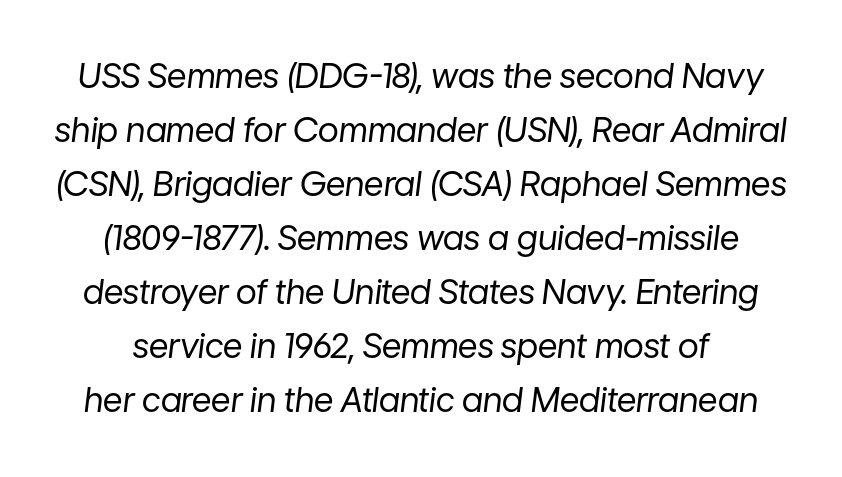
The image shows 34 px regular-weight type, italic (leaning right); set normal line spacing (1.59x), normal letter spacing, not underlined; low stroke contrast and a medium x-height.
